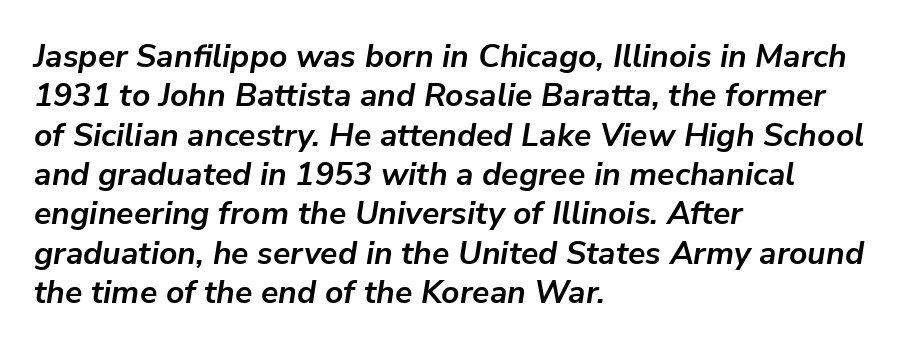
The image shows 32 px semibold type, italic (leaning right); set left-aligned, line spacing 1.23x, normal letter spacing, not underlined; low stroke contrast and a medium x-height.
